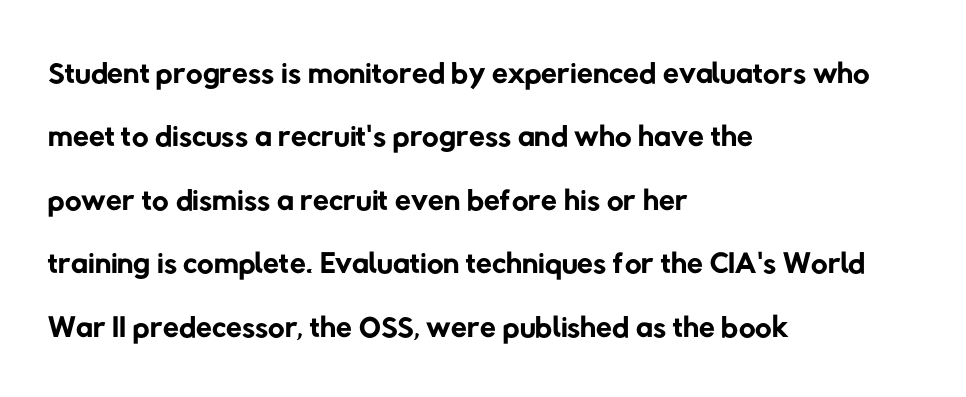
The image shows 46 px regular-weight sans-serif type; set left-aligned, normal line spacing (1.38x), normal letter spacing, not underlined; low stroke contrast and a medium x-height.
